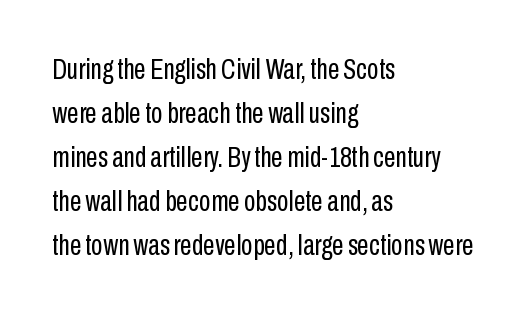
Notice how descenders clear the ascenders below comfortably — that's standard leading. Bare-footed words on every line. Posture: straight, roman, zero tilt. Every row of glyphs begins at an identical x-position on the left. You could not count columns in this text — the font is proportionally spaced. The letters sit at their default tracking, neither squeezed nor spread.
